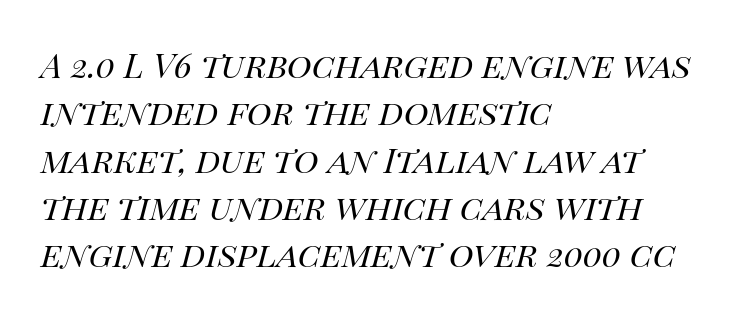
Q: Is the text bold? A: No.
Q: Is the text italic (slanted)? A: Yes, it leans right by about 14 degrees.
Q: Is the text underlined? A: No.
Q: How is the paragraph aligned? A: Left-aligned.
Q: Is the spacing between letters normal or unusually wide? A: Normal.
Q: Is the spacing between lines tight, normal or loose? A: Normal.
Q: Width (condensed, normal, or wide)? A: Normal.
Q: Stroke contrast? A: High.
Q: x-height? A: Large.
Q: Monospaced? A: No.
